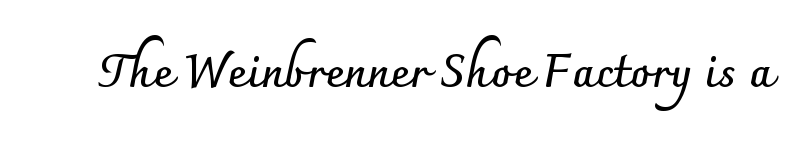
{"serif": "no", "bold": "yes", "weight": "semibold", "width": "normal", "stroke_contrast": "low", "x_height": "small", "monospaced": "no", "underline": "no", "letter_spacing": "normal", "letter_spacing_em": 0.0, "glyph_px": 46}
